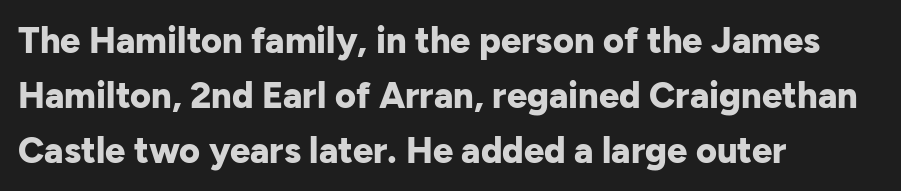
Q: Is the text bold? A: Yes.
Q: Is the text italic (slanted)? A: No, it is upright.
Q: Is the typeface a serif or a sans-serif typeface? A: Sans-serif.
Q: Is the text underlined? A: No.
Q: How is the paragraph aligned? A: Left-aligned.
Q: Is the spacing between letters normal or unusually wide? A: Normal.
Q: Is the spacing between lines tight, normal or loose? A: Normal.
Q: Width (condensed, normal, or wide)? A: Normal.
Q: Stroke contrast? A: Low.
Q: x-height? A: Medium.
Q: Monospaced? A: No.
